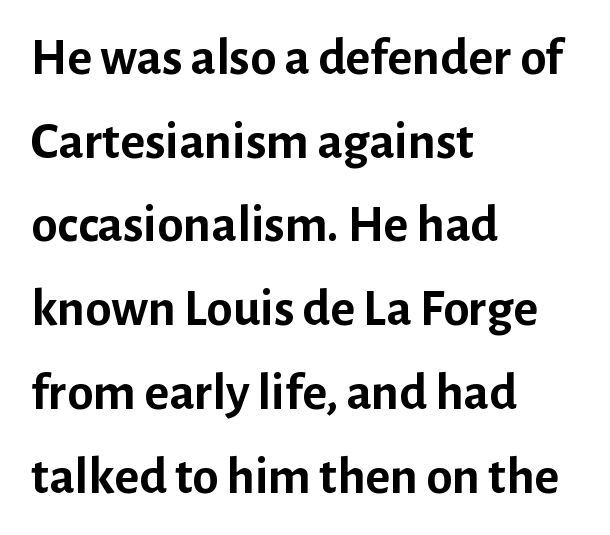
{"serif": "no", "italic": "no", "bold": "yes", "weight": "semibold", "width": "normal", "stroke_contrast": "low", "x_height": "medium", "monospaced": "no", "underline": "no", "align": "left", "line_spacing": "normal", "line_spacing_ratio": 1.58, "letter_spacing": "normal", "letter_spacing_em": 0.0, "glyph_px": 53}
